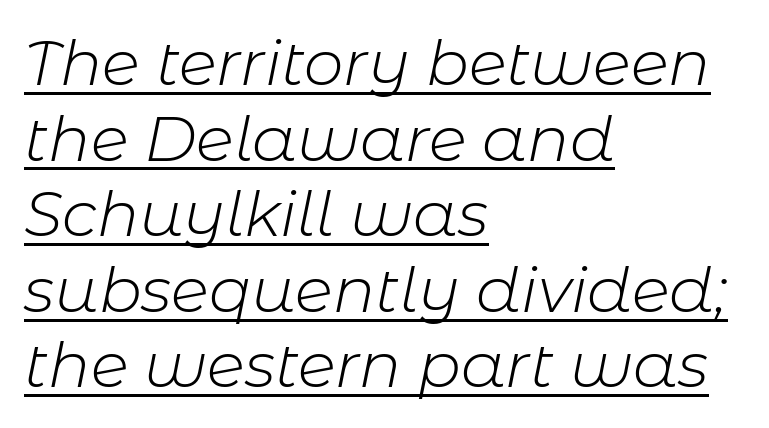
{"italic": "yes", "lean": "right", "slant_degrees": 11, "bold": "no", "weight": "light", "width": "normal", "stroke_contrast": "low", "x_height": "medium", "monospaced": "no", "underline": "yes", "align": "left", "line_spacing_ratio": 1.2, "letter_spacing": "normal", "letter_spacing_em": 0.0, "glyph_px": 63}
